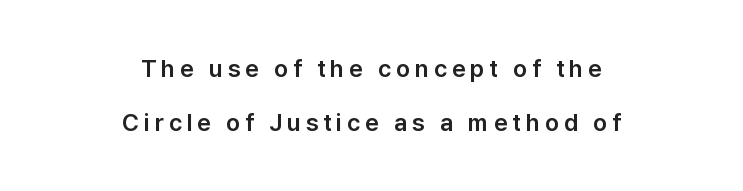
Q: Is the text italic (slanted)? A: No, it is upright.
Q: Is the text underlined? A: No.
Q: How is the paragraph aligned? A: Centered.
Q: Is the spacing between letters normal or unusually wide? A: Unusually wide.
Q: Is the spacing between lines tight, normal or loose? A: Loose.
